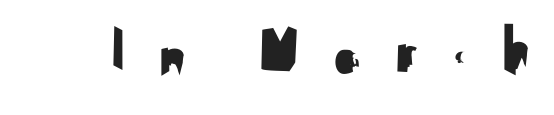
The image shows 68 px sans-serif type, upright; set unusually wide letter spacing (+0.47 em), not underlined; medium stroke contrast and a small x-height.
